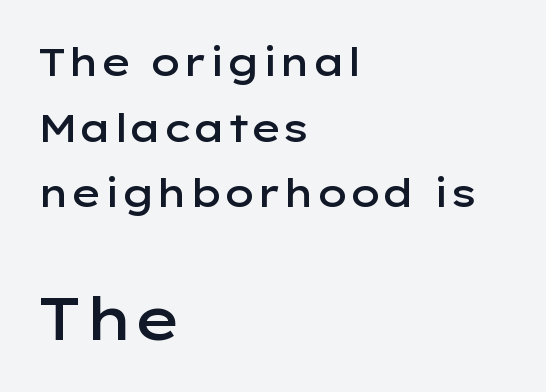
{"serif": "no", "italic": "no", "bold": "semi", "weight": "semibold", "width": "wide", "stroke_contrast": "low", "x_height": "medium", "monospaced": "no", "underline": "no", "align": "left", "line_spacing": "normal", "line_spacing_ratio": 1.68, "letter_spacing": "normal", "letter_spacing_em": 0.0, "larger_block": "second", "size_ratio": 1.51, "glyph_px": 59}
